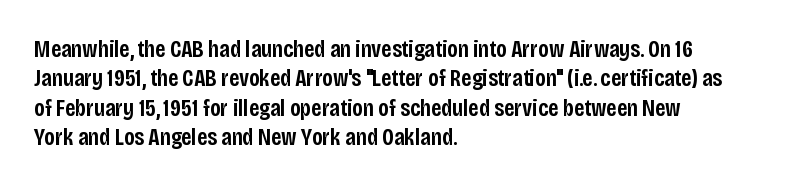
Q: Is the text bold? A: Semi-bold.
Q: Is the text italic (slanted)? A: No, it is upright.
Q: Is the text underlined? A: No.
Q: How is the paragraph aligned? A: Left-aligned.
Q: Is the spacing between letters normal or unusually wide? A: Normal.
